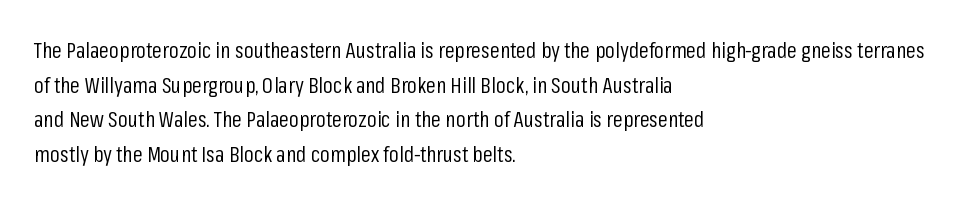
Q: Is the text bold? A: No.
Q: Is the text italic (slanted)? A: No, it is upright.
Q: Is the text underlined? A: No.
Q: How is the paragraph aligned? A: Left-aligned.
Q: Is the spacing between letters normal or unusually wide? A: Normal.
Q: Is the spacing between lines tight, normal or loose? A: Normal.
